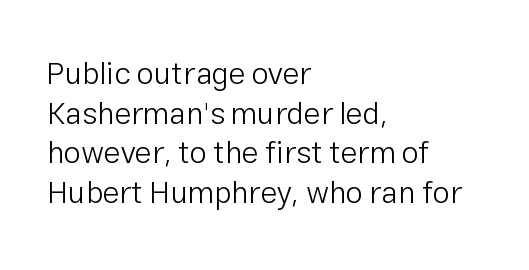
{"serif": "no", "italic": "no", "bold": "no", "weight": "light", "width": "normal", "stroke_contrast": "low", "x_height": "medium", "monospaced": "no", "underline": "no", "align": "left", "line_spacing": "normal", "line_spacing_ratio": 1.28, "letter_spacing": "normal", "letter_spacing_em": 0.0, "glyph_px": 31}
